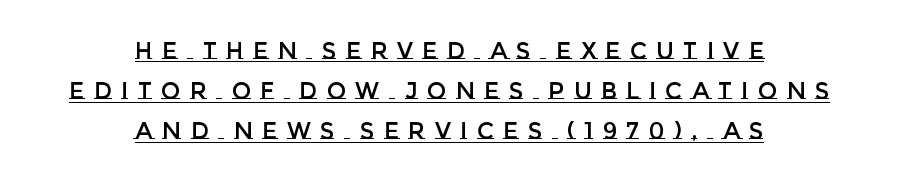
{"italic": "no", "underline": "yes", "align": "center", "line_spacing_ratio": 1.75, "letter_spacing": "wide", "letter_spacing_em": 0.41, "glyph_px": 23}
